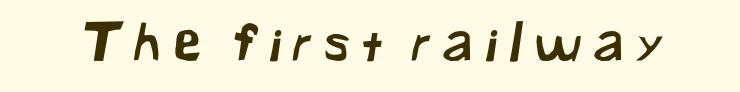
Q: Is the typeface a serif or a sans-serif typeface? A: Sans-serif.
Q: Is the text underlined? A: No.
Q: Is the spacing between letters normal or unusually wide? A: Unusually wide.
Q: Width (condensed, normal, or wide)? A: Normal.
Q: Stroke contrast? A: Low.
Q: x-height? A: Medium.
Q: Monospaced? A: No.
